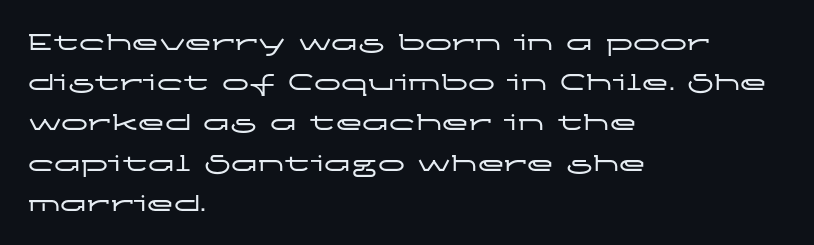
The image shows 27 px text type, upright; set left-aligned, normal line spacing (1.49x), normal letter spacing, not underlined.
